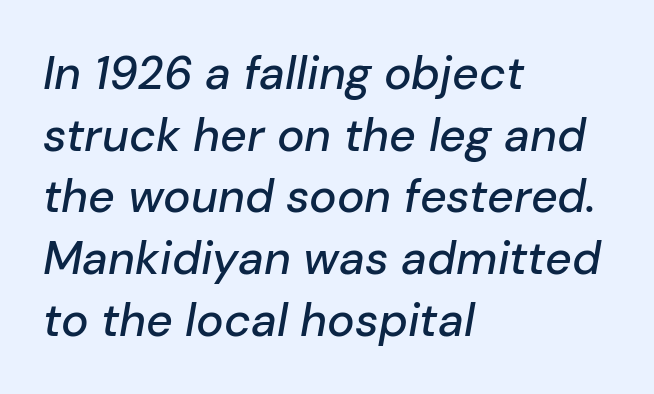
The image shows 46 px text type, italic (leaning right); set left-aligned, normal line spacing (1.34x), normal letter spacing, not underlined; low stroke contrast and a medium x-height.
